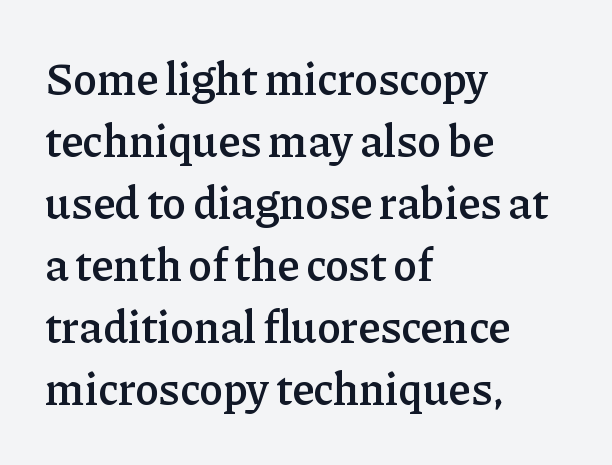
The image shows 45 px semibold serif type, upright; set left-aligned, normal line spacing (1.38x), normal letter spacing, not underlined; low stroke contrast and a medium x-height.
